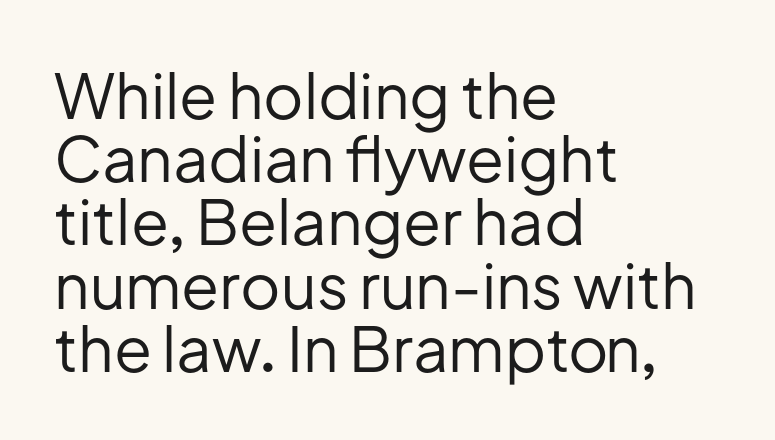
Caption: face not bold, strokes unweighted. The face used here is proportionally spaced, like ordinary book or web type. It's the straight-up-and-down kind of type. Is the letter spacing exaggerated? No — it looks like the ordinary default. Font category for this specimen: sans-serif. Horizontal alignment here is leftward, the default for most running prose.
